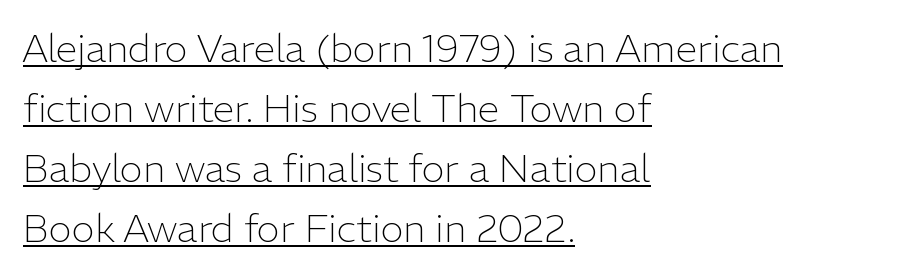
Q: Is the text bold? A: No.
Q: Is the text italic (slanted)? A: No, it is upright.
Q: Is the typeface a serif or a sans-serif typeface? A: Sans-serif.
Q: Is the text underlined? A: Yes.
Q: How is the paragraph aligned? A: Left-aligned.
Q: Is the spacing between letters normal or unusually wide? A: Normal.
Q: Is the spacing between lines tight, normal or loose? A: Normal.
Q: Width (condensed, normal, or wide)? A: Normal.
Q: Stroke contrast? A: Low.
Q: x-height? A: Medium.
Q: Monospaced? A: No.
